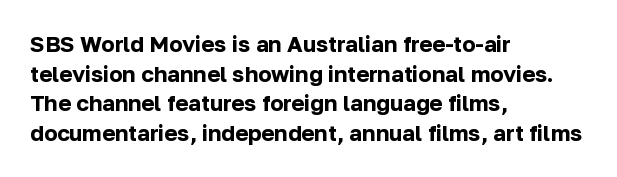
The image shows 22 px bold type, upright; set left-aligned, normal line spacing (1.35x), normal letter spacing, not underlined.
